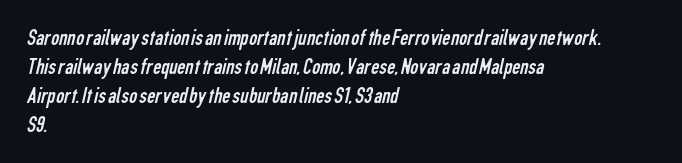
Lines of text with bare space underneath. Stems and bowls with no extra thickness — not bold. The rendering keeps characters at their native spacing. In terms of leading, this rendering sits right in the middle.
